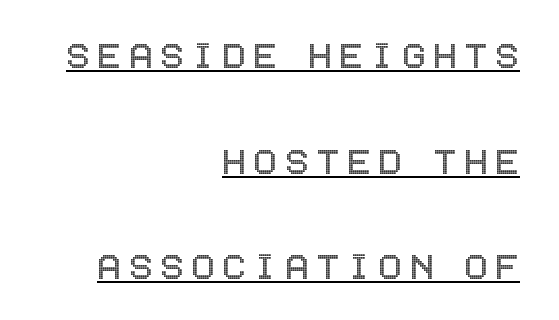
Q: Is the text italic (slanted)? A: No, it is upright.
Q: Is the text underlined? A: Yes.
Q: How is the paragraph aligned? A: Right-aligned.
Q: Is the spacing between lines tight, normal or loose? A: Loose.
Q: Width (condensed, normal, or wide)? A: Condensed.
Q: x-height? A: Large.
